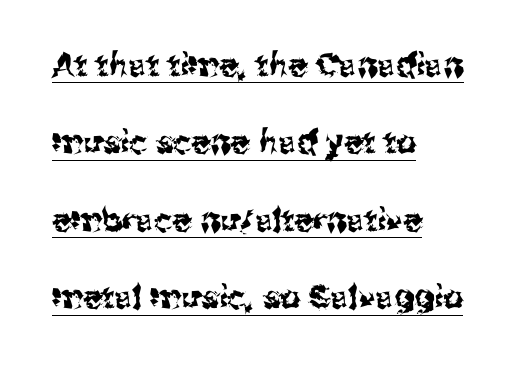
You could call the tracking neutral — neither tight nor loose. Underlining? Definitely there. A typesetter would call this leading open, well beyond the default. Unlike italic type, these characters show no tilt at all. You could not count columns in this text — the font is proportionally spaced. Letterform terminals end flat and unadorned throughout the passage.
